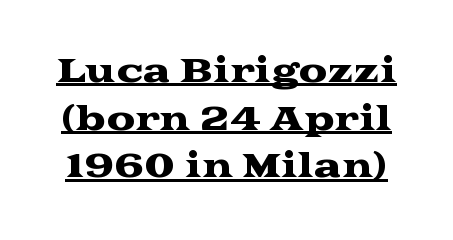
Q: Is the text italic (slanted)? A: No, it is upright.
Q: Is the typeface a serif or a sans-serif typeface? A: Serif.
Q: Is the text underlined? A: Yes.
Q: Is the spacing between letters normal or unusually wide? A: Normal.
Q: Is the spacing between lines tight, normal or loose? A: Normal.
Q: Width (condensed, normal, or wide)? A: Wide.
Q: Stroke contrast? A: Medium.
Q: x-height? A: Medium.
Q: Monospaced? A: No.
